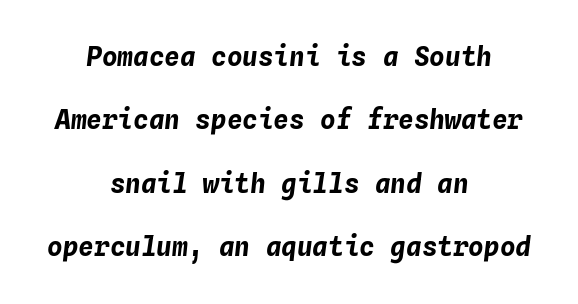
When letters slant like this, we call the style italic. Is the letter spacing exaggerated? No — it looks like the ordinary default. Does the leading feel generous? Absolutely, it's lavish. Its strokes are broad and dark, the hallmark of bold type. Which margin do the lines hug? Neither — every line sits in the middle.
